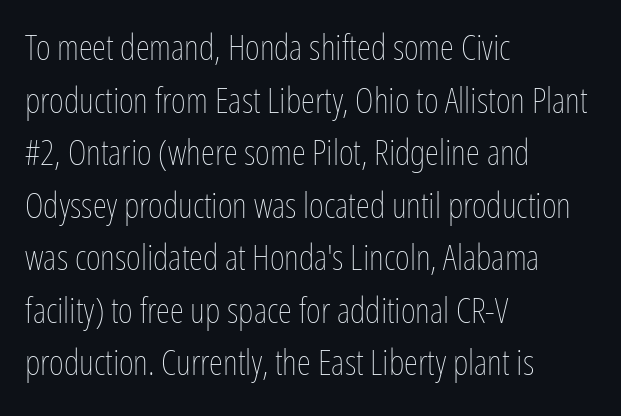
No heavy texture on the line: the type isn't bold. Short and long lines alike share a common starting point at left. Decoration check: the copy has no underline. Compared with typical paragraphs, the rows here are spaced about the same.
